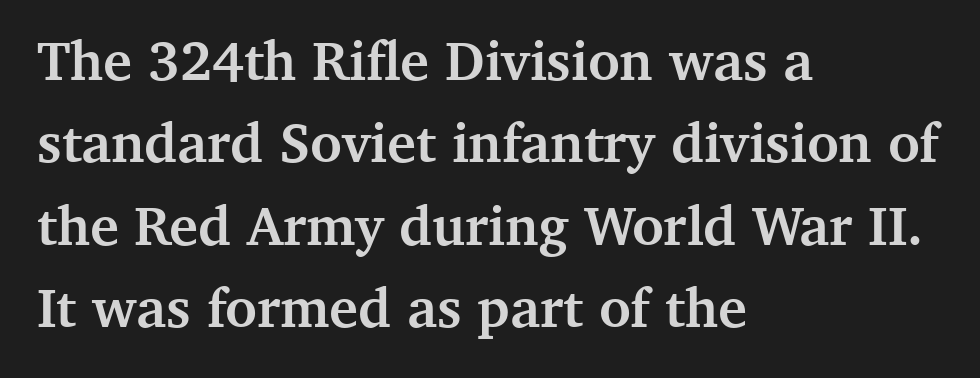
The image shows 55 px semibold serif type, upright; set left-aligned, normal line spacing (1.5x), normal letter spacing, not underlined; medium stroke contrast and a medium x-height.
